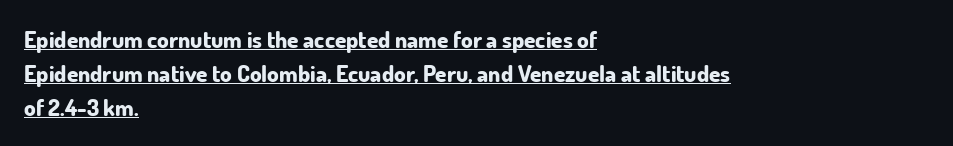
The image shows 23 px bold type, upright; set left-aligned, normal line spacing (1.47x), normal letter spacing, underlined.
